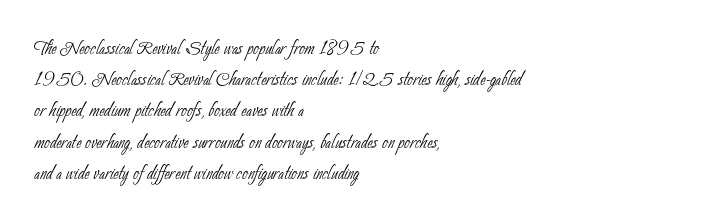
{"bold": "no", "underline": "no", "align": "left", "line_spacing": "normal", "line_spacing_ratio": 1.25, "letter_spacing": "normal", "letter_spacing_em": 0.0, "glyph_px": 25}
